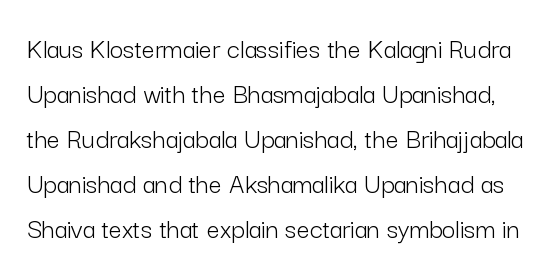
Q: Is the text bold? A: No.
Q: Is the text italic (slanted)? A: No, it is upright.
Q: Is the typeface a serif or a sans-serif typeface? A: Sans-serif.
Q: Is the text underlined? A: No.
Q: Is the spacing between letters normal or unusually wide? A: Normal.
Q: Is the spacing between lines tight, normal or loose? A: Normal.
Q: Width (condensed, normal, or wide)? A: Normal.
Q: Stroke contrast? A: Low.
Q: x-height? A: Medium.
Q: Monospaced? A: No.
